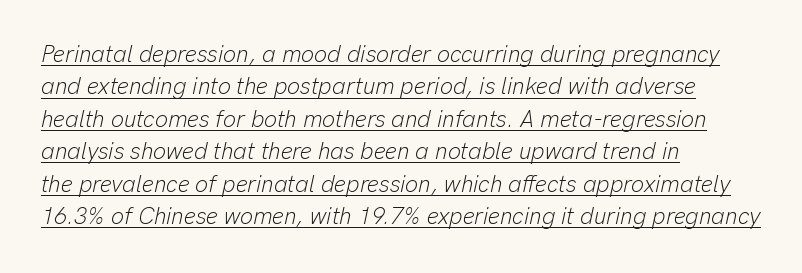
Q: Is the text bold? A: No.
Q: Is the text italic (slanted)? A: Yes, it leans right by about 13 degrees.
Q: Is the text underlined? A: Yes.
Q: How is the paragraph aligned? A: Left-aligned.
Q: Is the spacing between letters normal or unusually wide? A: Normal.
Q: Is the spacing between lines tight, normal or loose? A: Normal.
